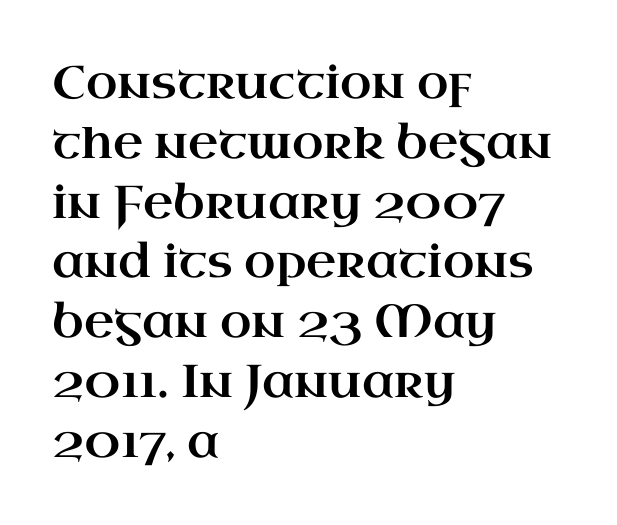
{"serif": "yes", "italic": "no", "width": "wide", "stroke_contrast": "high", "x_height": "small", "monospaced": "no", "underline": "no", "align": "left", "line_spacing": "normal", "line_spacing_ratio": 1.3, "letter_spacing": "normal", "letter_spacing_em": 0.0, "glyph_px": 46}
